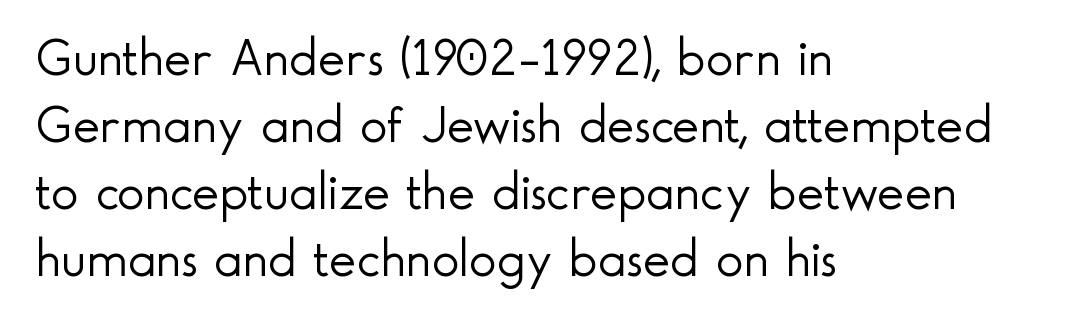
{"serif": "no", "italic": "no", "bold": "no", "weight": "light", "width": "normal", "x_height": "small", "monospaced": "no", "underline": "no", "align": "left", "line_spacing": "normal", "line_spacing_ratio": 1.29, "letter_spacing": "normal", "letter_spacing_em": 0.0, "glyph_px": 52}
